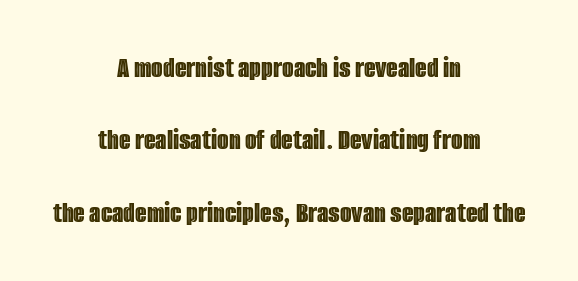
Q: Is the text italic (slanted)? A: No, it is upright.
Q: Is the text underlined? A: No.
Q: How is the paragraph aligned? A: Centered.
Q: Is the spacing between letters normal or unusually wide? A: Normal.
Q: Is the spacing between lines tight, normal or loose? A: Loose.
Q: Width (condensed, normal, or wide)? A: Condensed.
Q: x-height? A: Large.
Q: Monospaced? A: No.
